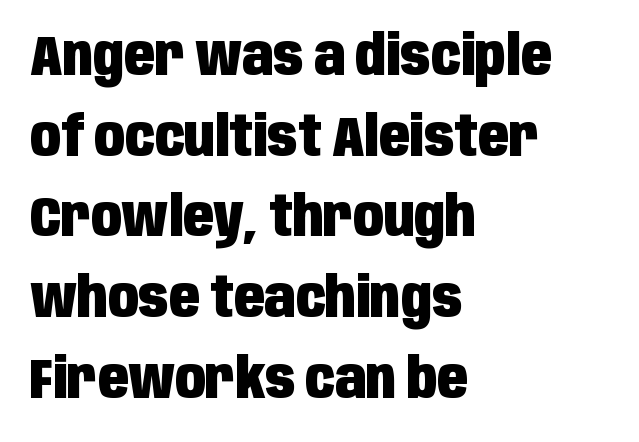
Tracking value appears to be zero — textbook default spacing. Horizontal alignment here is leftward, the default for most running prose. Baseline-to-baseline distance is the conventional proportion of letter height. Type without underlining.
